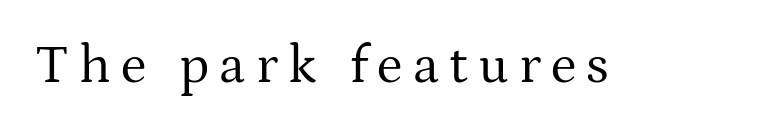
Q: Is the text bold? A: No.
Q: Is the text italic (slanted)? A: No, it is upright.
Q: Is the typeface a serif or a sans-serif typeface? A: Serif.
Q: Is the text underlined? A: No.
Q: Width (condensed, normal, or wide)? A: Normal.
Q: Stroke contrast? A: Medium.
Q: x-height? A: Medium.
Q: Monospaced? A: No.
